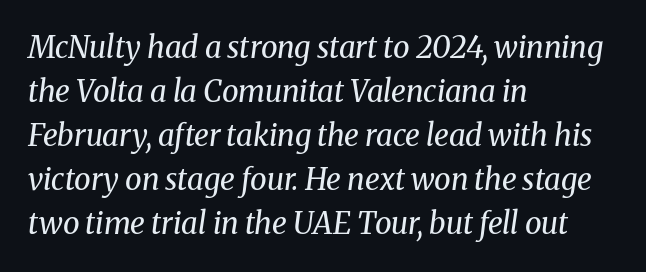
{"serif": "yes", "italic": "yes", "lean": "right", "slant_degrees": 8, "bold": "no", "weight": "regular", "width": "normal", "stroke_contrast": "medium", "x_height": "medium", "monospaced": "no", "underline": "no", "align": "left", "line_spacing": "normal", "line_spacing_ratio": 1.47, "letter_spacing": "normal", "letter_spacing_em": 0.0, "glyph_px": 30}
